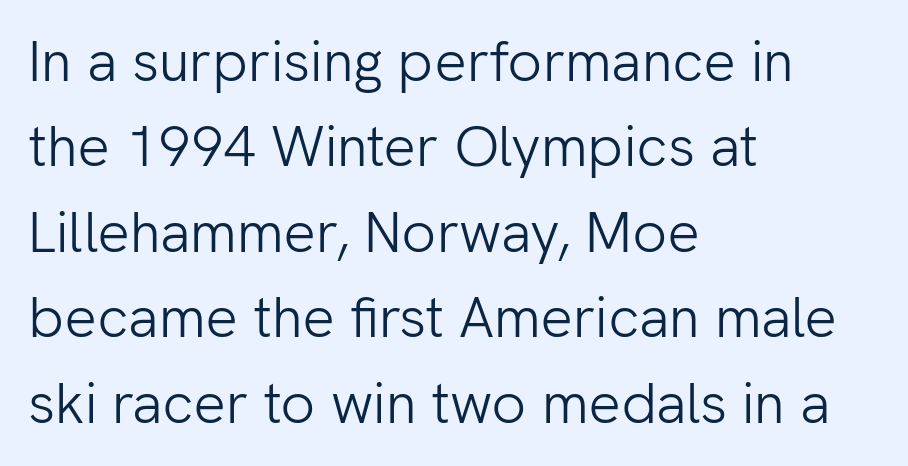
The image shows 57 px light sans-serif type, upright; set left-aligned, normal line spacing (1.5x), normal letter spacing, not underlined; low stroke contrast and a medium x-height.
